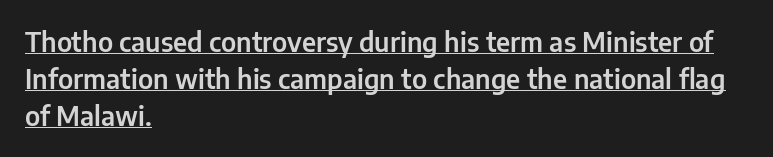
The image shows 26 px text type, upright; set left-aligned, normal line spacing (1.42x), normal letter spacing, underlined.
